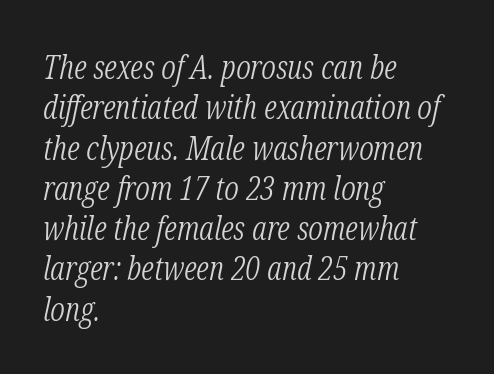
Q: Is the text bold? A: No.
Q: Is the text italic (slanted)? A: Yes, it leans right by about 12 degrees.
Q: Is the typeface a serif or a sans-serif typeface? A: Serif.
Q: Is the text underlined? A: No.
Q: How is the paragraph aligned? A: Left-aligned.
Q: Is the spacing between letters normal or unusually wide? A: Normal.
Q: Width (condensed, normal, or wide)? A: Condensed.
Q: Stroke contrast? A: Low.
Q: x-height? A: Medium.
Q: Monospaced? A: No.
